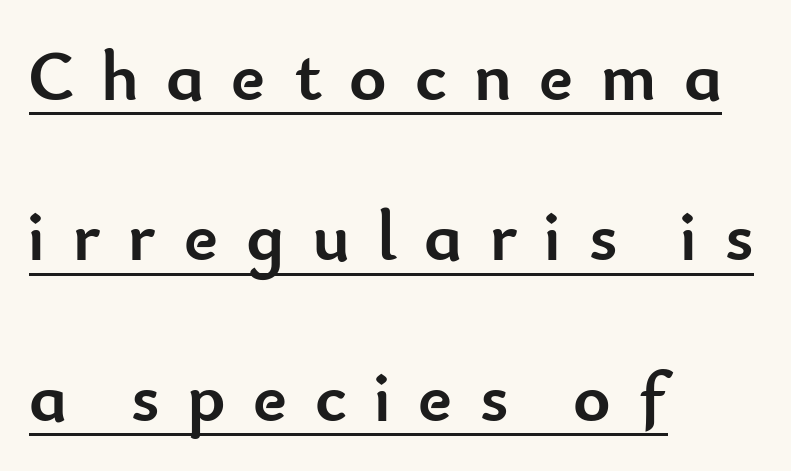
The image shows 71 px semibold sans-serif type, upright; set left-aligned, loose line spacing (2.26x), unusually wide letter spacing (+0.39 em), underlined; low stroke contrast and a small x-height.
